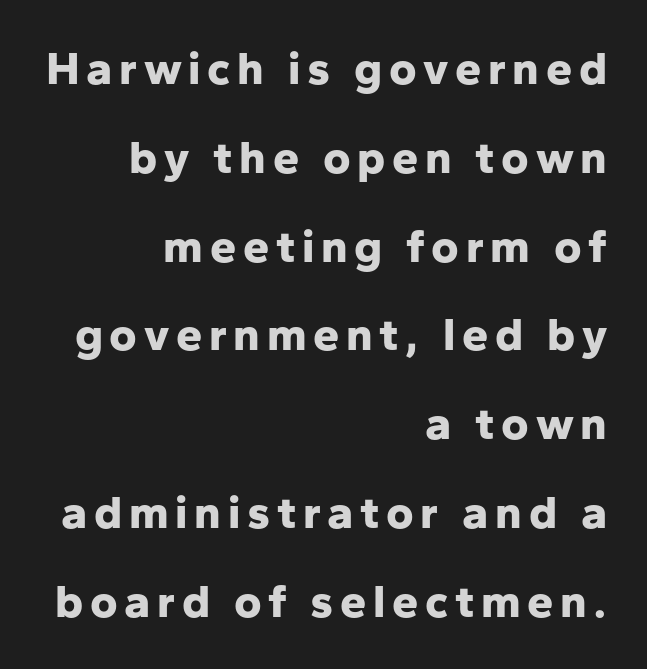
Heavy, bold letterforms. A typesetter would label this face a sans. Line ends are locked; line starts wander. Spacing verdict: proportional, widths tailored to each character.
